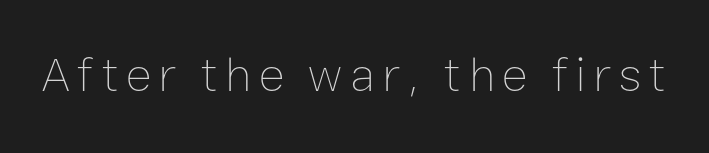
The image shows 49 px thin type, upright; set not underlined; low stroke contrast and a medium x-height.
